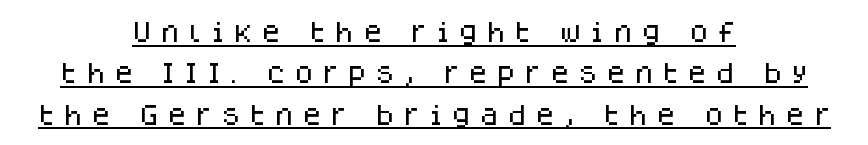
{"italic": "no", "underline": "yes", "align": "center", "line_spacing_ratio": 1.88, "letter_spacing": "wide", "letter_spacing_em": 0.4, "glyph_px": 22}
